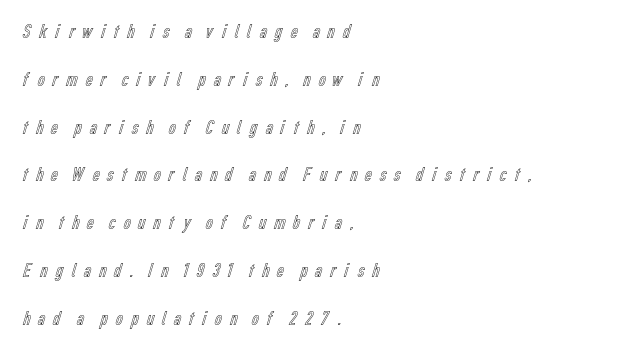
The image shows 20 px text type; set left-aligned, loose line spacing (2.39x), unusually wide letter spacing (+0.28 em), not underlined.
